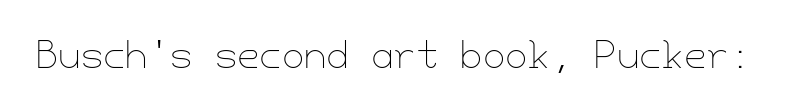
The letterforms sit shoulder to shoulder at normal distance. Is the stroke heavy? The answer is a plain regular-or-lighter. The specimen reads as upright at a glance. Descenders hang freely into open space.
